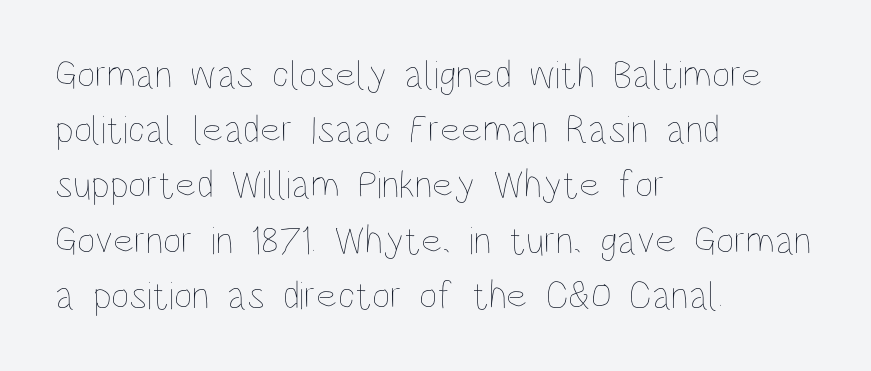
{"italic": "no", "bold": "no", "weight": "thin", "width": "condensed", "stroke_contrast": "low", "x_height": "large", "monospaced": "no", "underline": "no", "align": "left", "line_spacing": "normal", "line_spacing_ratio": 1.38, "letter_spacing": "normal", "letter_spacing_em": 0.0, "glyph_px": 40}
